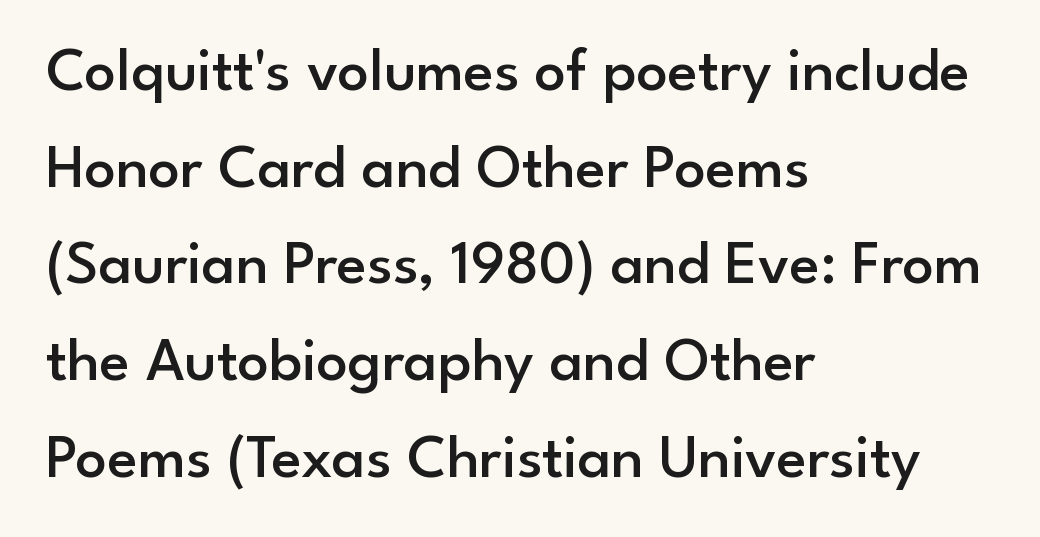
This is moderately heavy type, rendered in semibold. Leftover space on each line is placed entirely after the last word. Looks like regular typesetting: each glyph gets only the width it needs. The gaps between neighbouring characters are ordinary and unremarkable. The specimen reads as upright at a glance.
